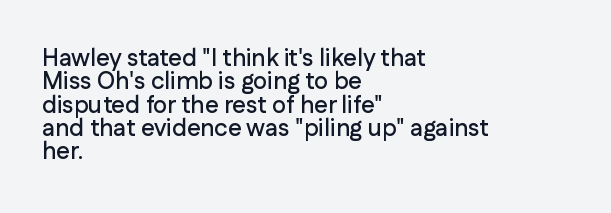
The image shows 24 px text type, upright; set left-aligned, tight line spacing (0.97x), normal letter spacing, not underlined.
